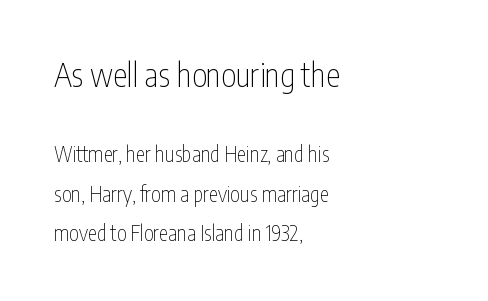
The image shows 32 px thin, condensed sans-serif type, upright; set left-aligned, line spacing 1.89x, normal letter spacing, not underlined; the first (top) block is 1.52x larger; low stroke contrast and a medium x-height.
